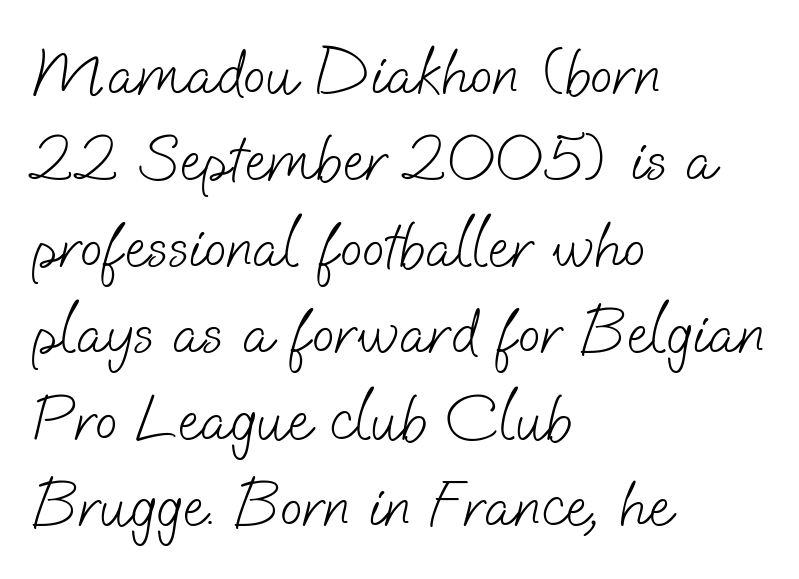
Q: Is the text bold? A: No.
Q: Is the typeface a serif or a sans-serif typeface? A: Sans-serif.
Q: Is the text underlined? A: No.
Q: How is the paragraph aligned? A: Left-aligned.
Q: Is the spacing between letters normal or unusually wide? A: Normal.
Q: Is the spacing between lines tight, normal or loose? A: Normal.
Q: Width (condensed, normal, or wide)? A: Normal.
Q: Stroke contrast? A: Low.
Q: x-height? A: Small.
Q: Monospaced? A: No.
